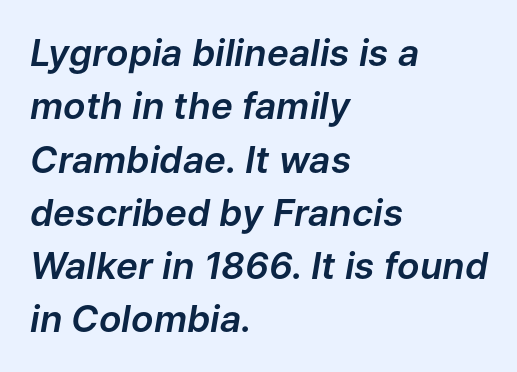
{"italic": "yes", "lean": "right", "slant_degrees": 9, "width": "normal", "stroke_contrast": "low", "x_height": "medium", "monospaced": "no", "underline": "no", "align": "left", "line_spacing": "normal", "line_spacing_ratio": 1.44, "letter_spacing": "normal", "letter_spacing_em": 0.0, "glyph_px": 37}
